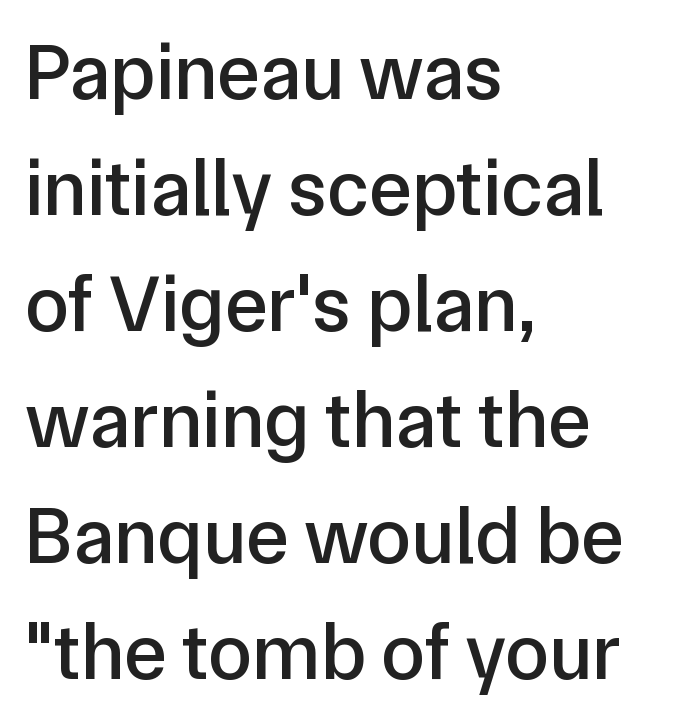
The image shows 80 px sans-serif type, upright; set left-aligned, normal line spacing (1.45x), normal letter spacing, not underlined; low stroke contrast and a medium x-height.
